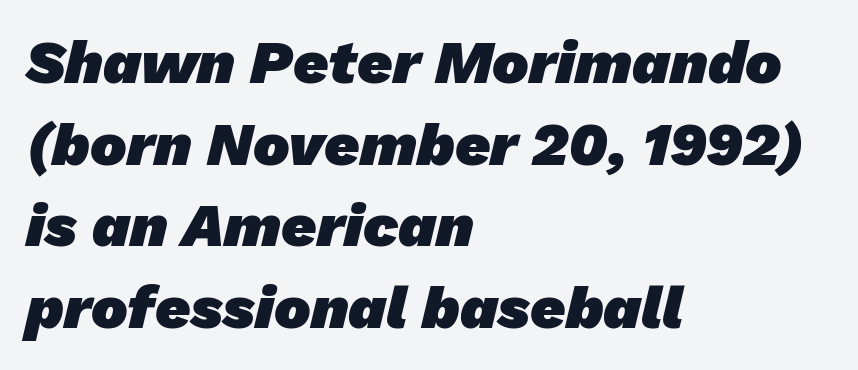
The image shows 61 px heavy sans-serif type; set left-aligned, normal line spacing (1.34x), normal letter spacing, not underlined; low stroke contrast and a medium x-height.
